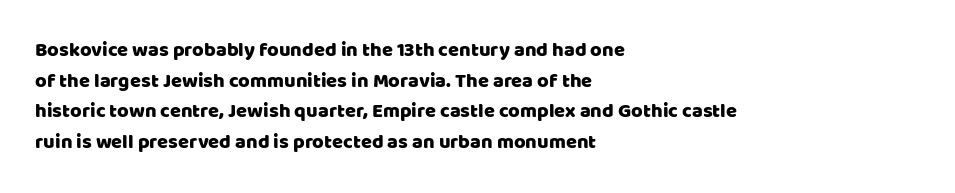
Posture: upright roman. Where is the straight margin? On the left. The passage shown stacks its lines at a standard gap. The passage shown is not underscored anywhere. The tracking reads as untouched default to a designer's eye.
